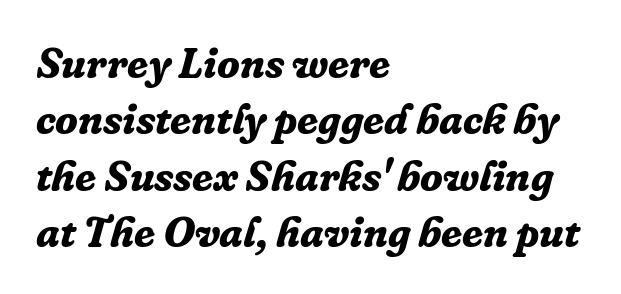
The face used here is proportionally spaced, like ordinary book or web type. Classification — serif. A normal amount of white space separates one row of letters from the next. The typesetter chose a ragged-right arrangement here.
